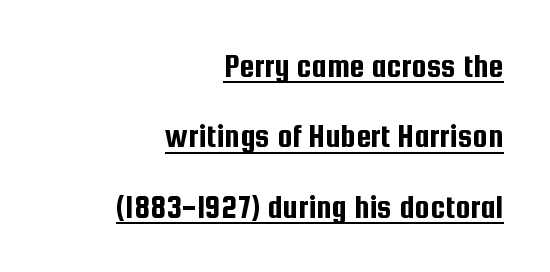
Think of a printed novel: that variable character pitch is what you see here. Examine the stroke ends and you'll find no serifs. The lines in this sample share a right terminus and differ only in where they begin. The face used here appears with an underline applied.
